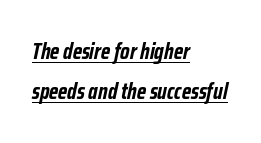
{"italic": "yes", "lean": "right", "slant_degrees": 12, "bold": "yes", "underline": "yes", "align": "left", "line_spacing_ratio": 1.74, "letter_spacing": "normal", "letter_spacing_em": 0.0, "glyph_px": 23}
